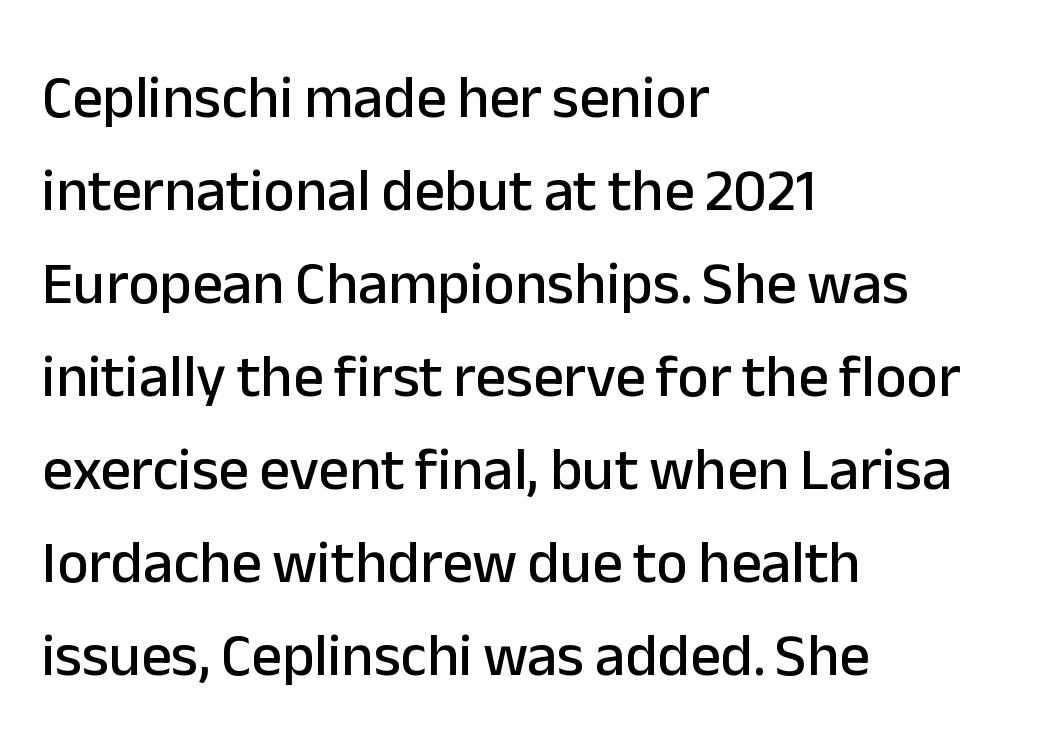
The image shows 60 px sans-serif type, upright; set left-aligned, normal line spacing (1.55x), normal letter spacing, not underlined; low stroke contrast and a medium x-height.
